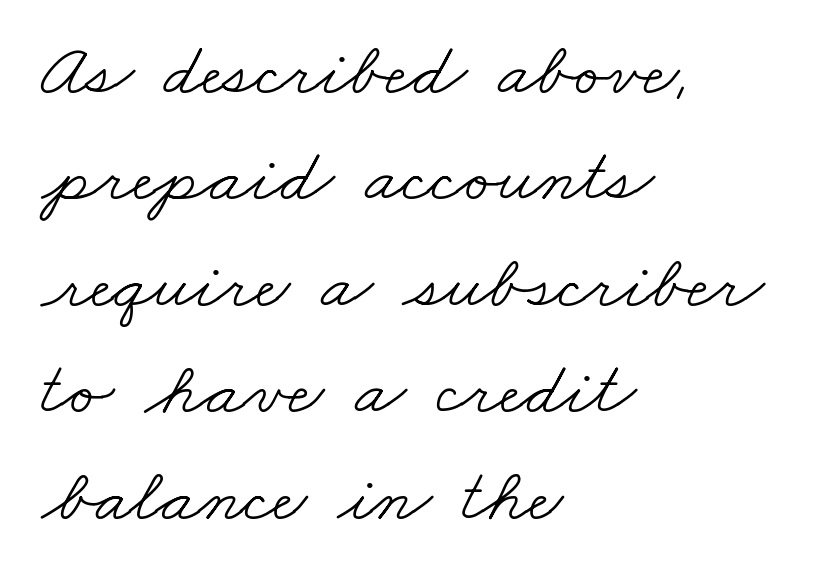
Q: Is the text bold? A: No.
Q: Is the typeface a serif or a sans-serif typeface? A: Serif.
Q: Is the text underlined? A: No.
Q: How is the paragraph aligned? A: Left-aligned.
Q: Is the spacing between letters normal or unusually wide? A: Normal.
Q: Is the spacing between lines tight, normal or loose? A: Normal.
Q: Width (condensed, normal, or wide)? A: Wide.
Q: Stroke contrast? A: Low.
Q: x-height? A: Small.
Q: Monospaced? A: No.
